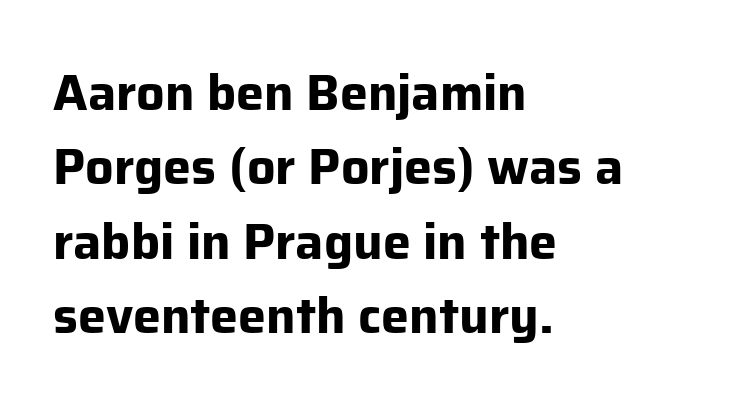
Q: Is the text bold? A: Yes.
Q: Is the text italic (slanted)? A: No, it is upright.
Q: Is the typeface a serif or a sans-serif typeface? A: Sans-serif.
Q: Is the text underlined? A: No.
Q: How is the paragraph aligned? A: Left-aligned.
Q: Is the spacing between letters normal or unusually wide? A: Normal.
Q: Is the spacing between lines tight, normal or loose? A: Normal.
Q: Width (condensed, normal, or wide)? A: Normal.
Q: Stroke contrast? A: Low.
Q: x-height? A: Medium.
Q: Monospaced? A: No.
